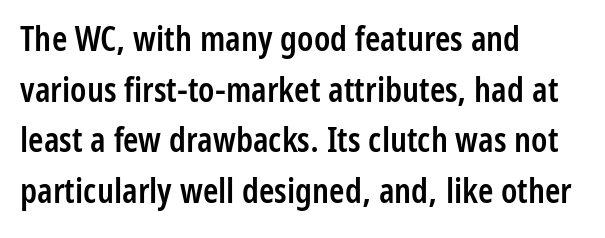
{"serif": "no", "italic": "no", "bold": "semi", "weight": "semibold", "width": "condensed", "stroke_contrast": "low", "x_height": "medium", "monospaced": "no", "underline": "no", "align": "left", "line_spacing": "normal", "line_spacing_ratio": 1.45, "letter_spacing": "normal", "letter_spacing_em": 0.0, "glyph_px": 35}
